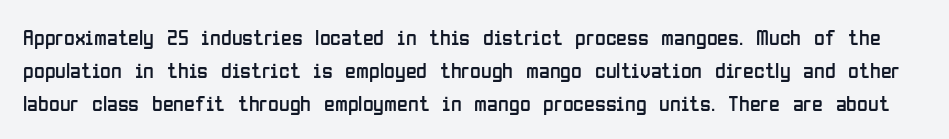
Q: Is the text bold? A: No.
Q: Is the text italic (slanted)? A: No, it is upright.
Q: Is the text underlined? A: No.
Q: Is the spacing between letters normal or unusually wide? A: Normal.
Q: Is the spacing between lines tight, normal or loose? A: Normal.
